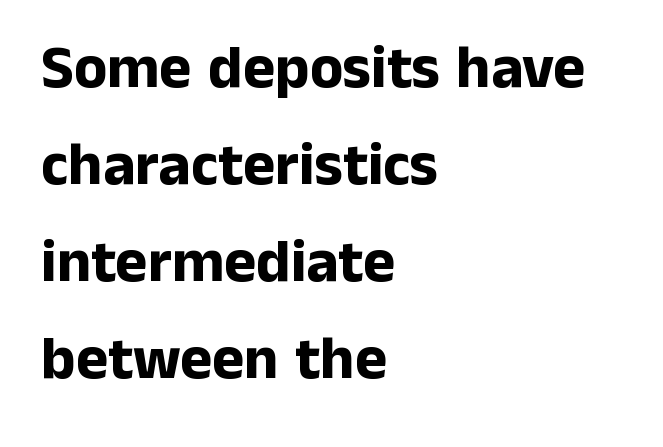
The image shows 61 px bold sans-serif type, upright; set left-aligned, normal line spacing (1.59x), normal letter spacing, not underlined; low stroke contrast and a medium x-height.
